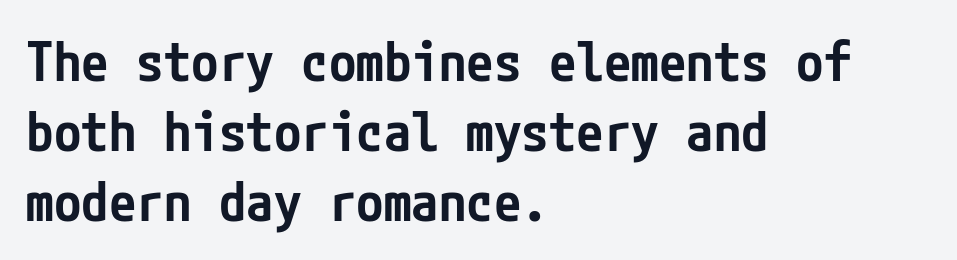
The image shows 55 px semibold, condensed sans-serif type, upright; set left-aligned, normal line spacing (1.27x), normal letter spacing, not underlined; low stroke contrast and a medium x-height.
